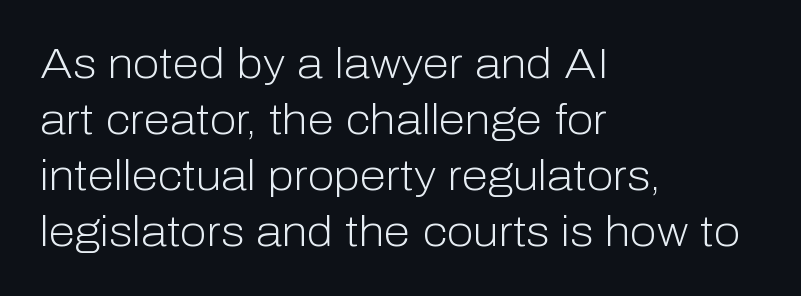
Typeset ragged right — the left edge is the straight one. Classification — sans serif. Weight: regular or lighter. No extra tracking has been applied to these lines.
